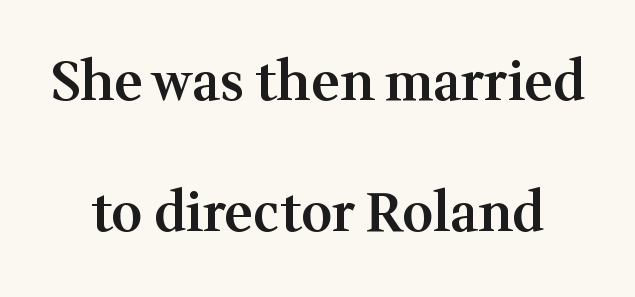
Q: Is the text bold? A: Semi-bold.
Q: Is the text italic (slanted)? A: No, it is upright.
Q: Is the typeface a serif or a sans-serif typeface? A: Serif.
Q: Is the text underlined? A: No.
Q: Is the spacing between letters normal or unusually wide? A: Normal.
Q: Is the spacing between lines tight, normal or loose? A: Loose.
Q: Width (condensed, normal, or wide)? A: Normal.
Q: Stroke contrast? A: Medium.
Q: x-height? A: Medium.
Q: Monospaced? A: No.
